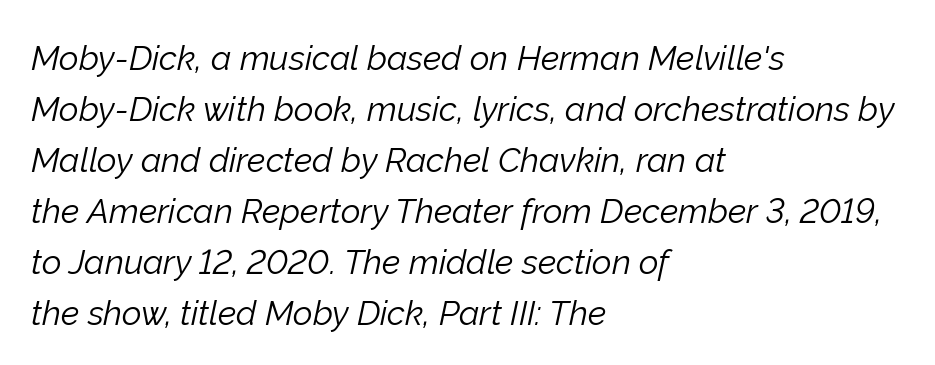
Q: Is the text bold? A: No.
Q: Is the text italic (slanted)? A: Yes, it leans right by about 12 degrees.
Q: Is the text underlined? A: No.
Q: How is the paragraph aligned? A: Left-aligned.
Q: Is the spacing between letters normal or unusually wide? A: Normal.
Q: Is the spacing between lines tight, normal or loose? A: Normal.
Q: Width (condensed, normal, or wide)? A: Normal.
Q: Stroke contrast? A: Low.
Q: x-height? A: Medium.
Q: Monospaced? A: No.
